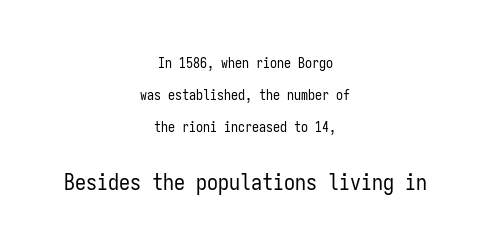
The image shows 22 px text type, upright; set centered, loose line spacing (2.29x), normal letter spacing, not underlined; the second (bottom) block is 1.57x larger.
